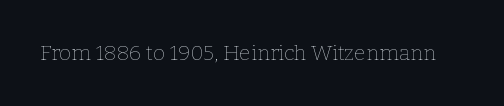
Q: Is the text bold? A: No.
Q: Is the text italic (slanted)? A: No, it is upright.
Q: Is the text underlined? A: No.
Q: Is the spacing between letters normal or unusually wide? A: Normal.
